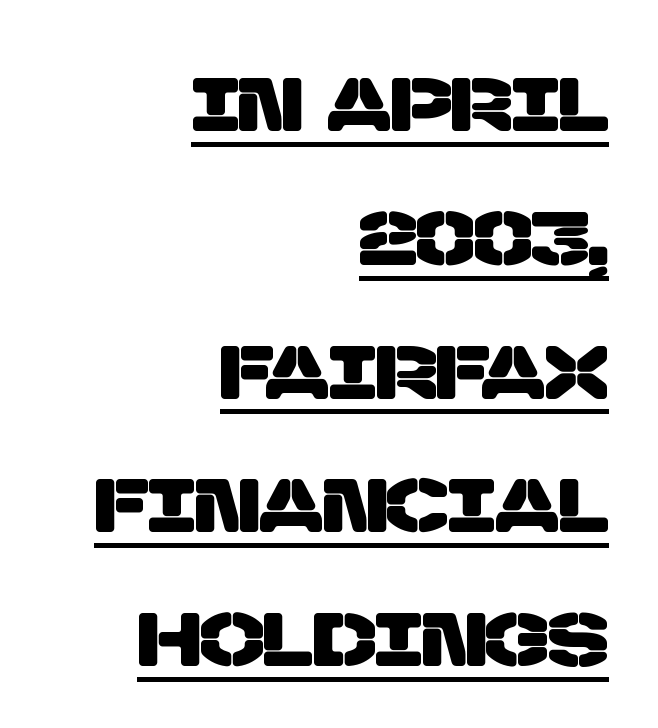
{"serif": "no", "width": "normal", "stroke_contrast": "low", "x_height": "large", "monospaced": "no", "underline": "yes", "align": "right", "line_spacing_ratio": 1.76, "letter_spacing": "normal", "letter_spacing_em": 0.0, "glyph_px": 76}
